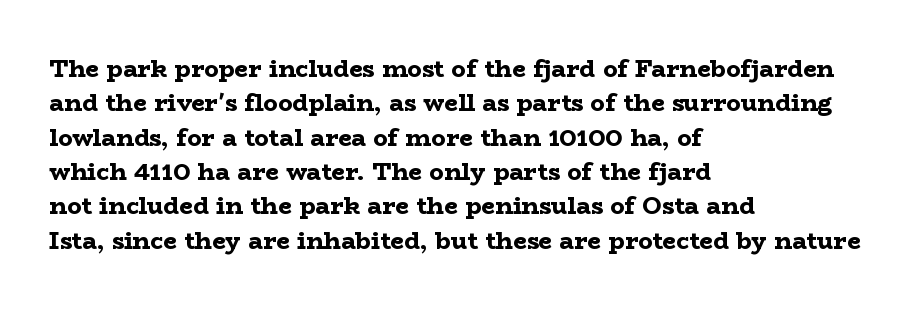
Q: Is the text bold? A: Yes.
Q: Is the text italic (slanted)? A: No, it is upright.
Q: Is the text underlined? A: No.
Q: How is the paragraph aligned? A: Left-aligned.
Q: Is the spacing between letters normal or unusually wide? A: Normal.
Q: Is the spacing between lines tight, normal or loose? A: Normal.
